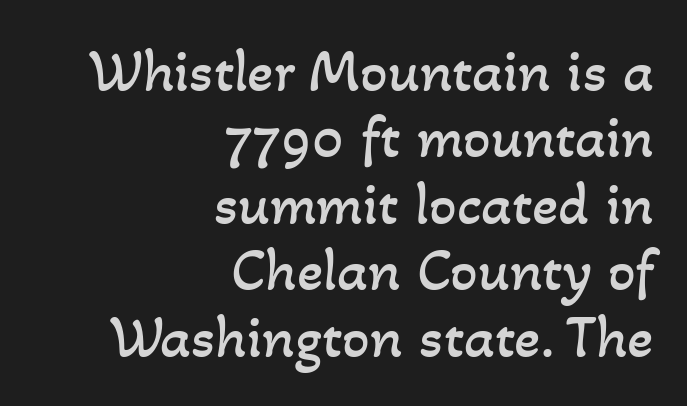
Q: Is the text bold? A: No.
Q: Is the text underlined? A: No.
Q: How is the paragraph aligned? A: Right-aligned.
Q: Is the spacing between letters normal or unusually wide? A: Normal.
Q: Is the spacing between lines tight, normal or loose? A: Tight.
Q: Width (condensed, normal, or wide)? A: Normal.
Q: Stroke contrast? A: Low.
Q: x-height? A: Small.
Q: Monospaced? A: No.
